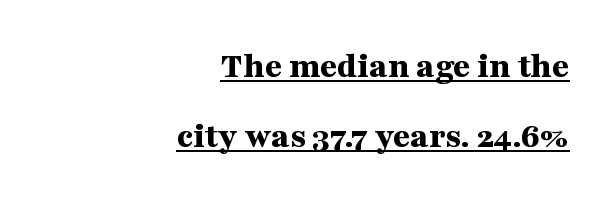
If you drew a line through each stem, it would be perfectly vertical. Stroke thickness is high; the sample reads as a true bold. You could not count columns in this text — the font is proportionally spaced. The letters sit at their default tracking, neither squeezed nor spread.
